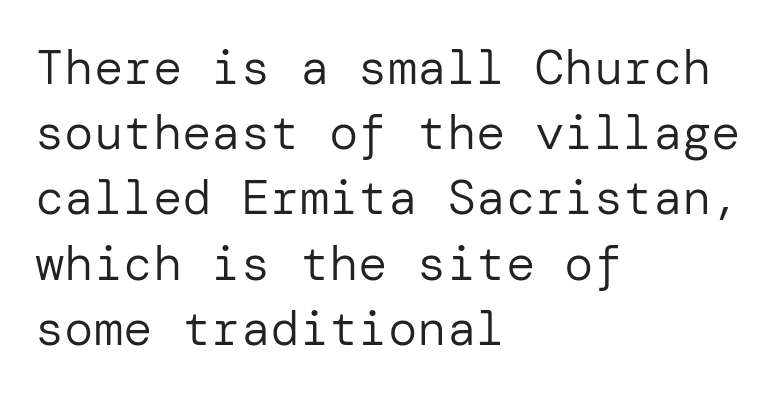
{"serif": "no", "italic": "no", "bold": "no", "weight": "regular", "width": "normal", "stroke_contrast": "low", "x_height": "medium", "underline": "no", "align": "left", "line_spacing": "normal", "line_spacing_ratio": 1.33, "letter_spacing": "normal", "letter_spacing_em": 0.0, "glyph_px": 49}
